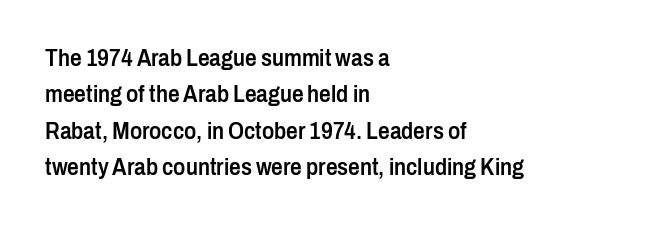
Q: Is the text bold? A: Semi-bold.
Q: Is the text italic (slanted)? A: No, it is upright.
Q: Is the text underlined? A: No.
Q: How is the paragraph aligned? A: Left-aligned.
Q: Is the spacing between letters normal or unusually wide? A: Normal.
Q: Is the spacing between lines tight, normal or loose? A: Normal.
